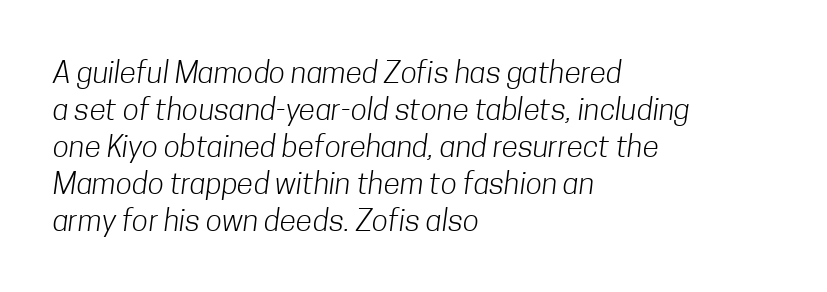
{"serif": "no", "bold": "no", "weight": "light", "width": "condensed", "stroke_contrast": "low", "x_height": "medium", "monospaced": "no", "underline": "no", "align": "left", "line_spacing_ratio": 1.23, "letter_spacing": "normal", "letter_spacing_em": 0.0, "glyph_px": 30}
